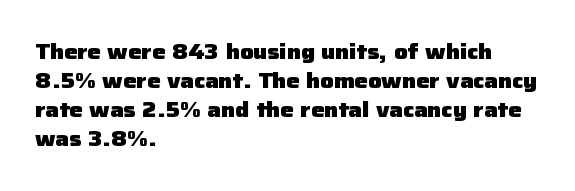
{"italic": "no", "bold": "yes", "underline": "no", "align": "left", "line_spacing": "normal", "line_spacing_ratio": 1.38, "letter_spacing": "normal", "letter_spacing_em": 0.0, "glyph_px": 21}
